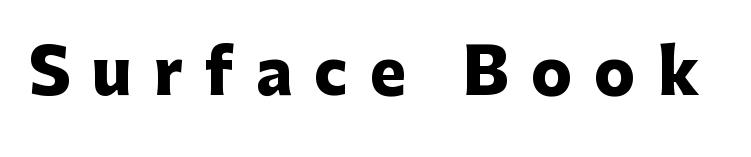
Q: Is the text bold? A: Yes.
Q: Is the text italic (slanted)? A: No, it is upright.
Q: Is the typeface a serif or a sans-serif typeface? A: Sans-serif.
Q: Is the text underlined? A: No.
Q: Is the spacing between letters normal or unusually wide? A: Unusually wide.
Q: Width (condensed, normal, or wide)? A: Normal.
Q: Stroke contrast? A: Low.
Q: x-height? A: Medium.
Q: Monospaced? A: No.
